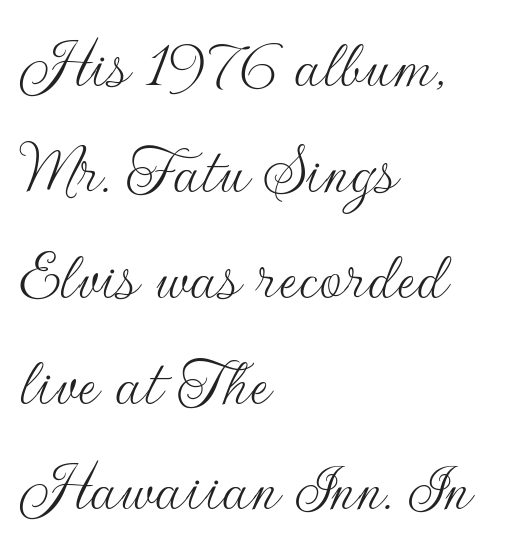
Q: Is the text bold? A: No.
Q: Is the text italic (slanted)? A: Yes.
Q: Is the typeface a serif or a sans-serif typeface? A: Sans-serif.
Q: Is the text underlined? A: No.
Q: How is the paragraph aligned? A: Left-aligned.
Q: Is the spacing between letters normal or unusually wide? A: Normal.
Q: Is the spacing between lines tight, normal or loose? A: Normal.
Q: Width (condensed, normal, or wide)? A: Normal.
Q: Stroke contrast? A: Low.
Q: x-height? A: Small.
Q: Monospaced? A: No.
